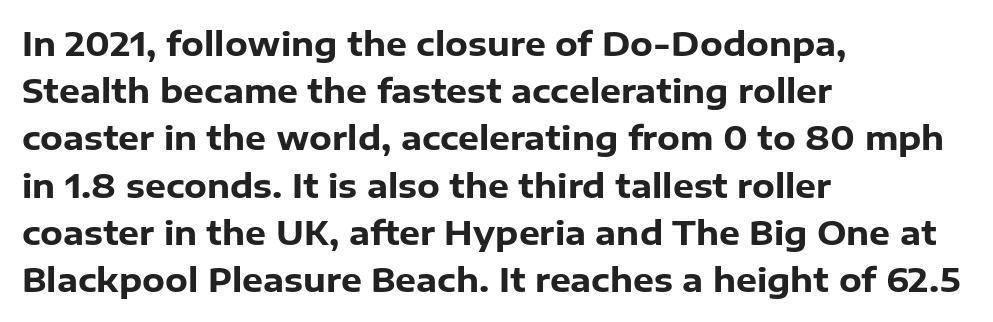
The image shows 33 px heavy sans-serif type, upright; set left-aligned, normal line spacing (1.43x), normal letter spacing, not underlined; low stroke contrast and a medium x-height.
